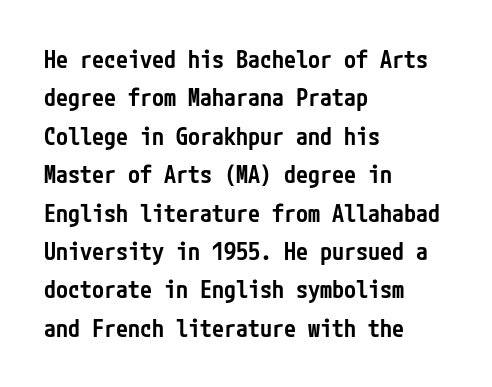
The image shows 24 px text type, upright; set left-aligned, normal line spacing (1.6x), normal letter spacing, not underlined.
